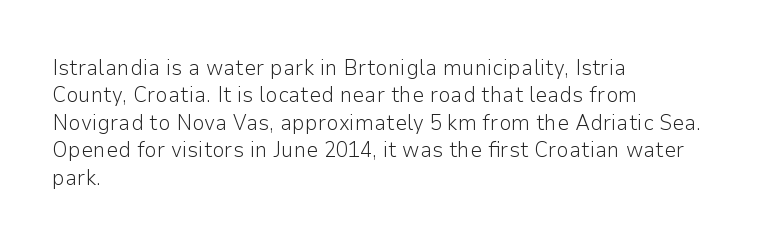
Counters stay open thanks to moderate or lighter strokes. All the whitespace from short lines collects on the right. Normally led — the rows are evenly, conventionally spaced. The glyphs are unaccompanied by any horizontal stroke below them.
